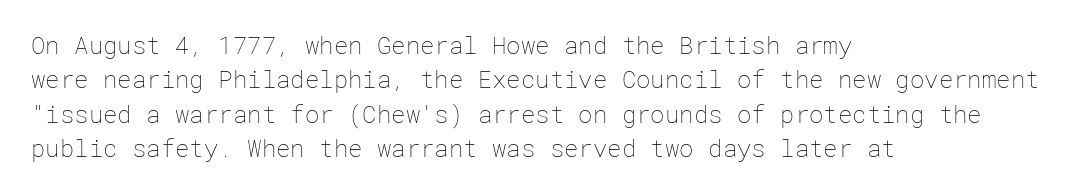
The image shows 24 px text type, upright; set left-aligned, normal line spacing (1.43x), normal letter spacing, not underlined.
